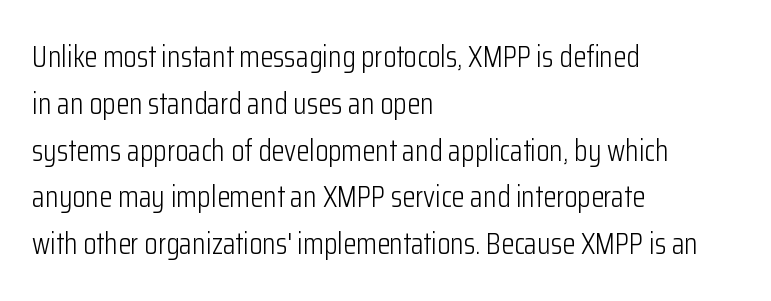
{"serif": "no", "italic": "no", "bold": "no", "weight": "light", "width": "condensed", "stroke_contrast": "low", "x_height": "medium", "monospaced": "no", "underline": "no", "align": "left", "line_spacing": "normal", "line_spacing_ratio": 1.56, "letter_spacing": "normal", "letter_spacing_em": 0.0, "glyph_px": 30}
